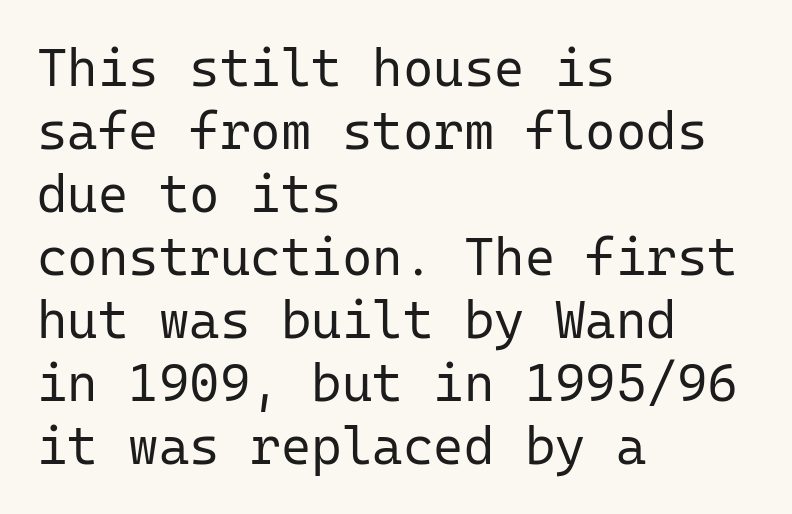
{"serif": "no", "italic": "no", "bold": "no", "weight": "regular", "width": "normal", "stroke_contrast": "low", "x_height": "medium", "monospaced": "yes", "underline": "no", "align": "left", "line_spacing_ratio": 1.21, "letter_spacing": "normal", "letter_spacing_em": 0.0, "glyph_px": 52}
